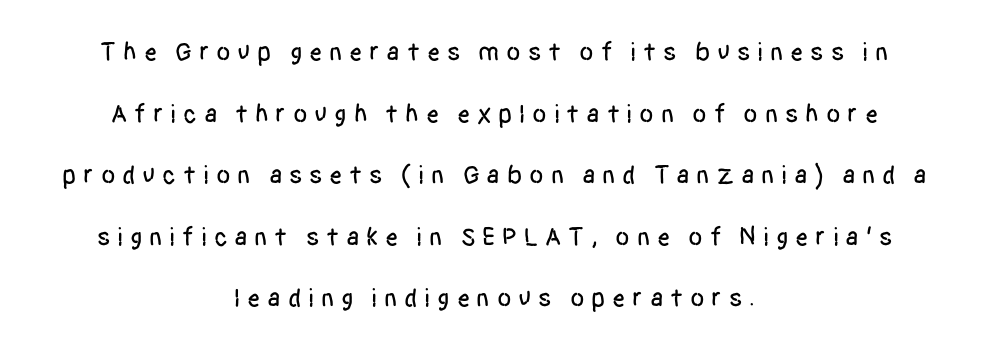
This sample uses expanded letter spacing, leaving extra air between glyphs. Line starts and ends both wander, symmetrically. Glance below the letters and you will spot only blank space. The leading is generous, giving the passage an open texture. Does the lettering tilt? It doesn't — this is upright.
